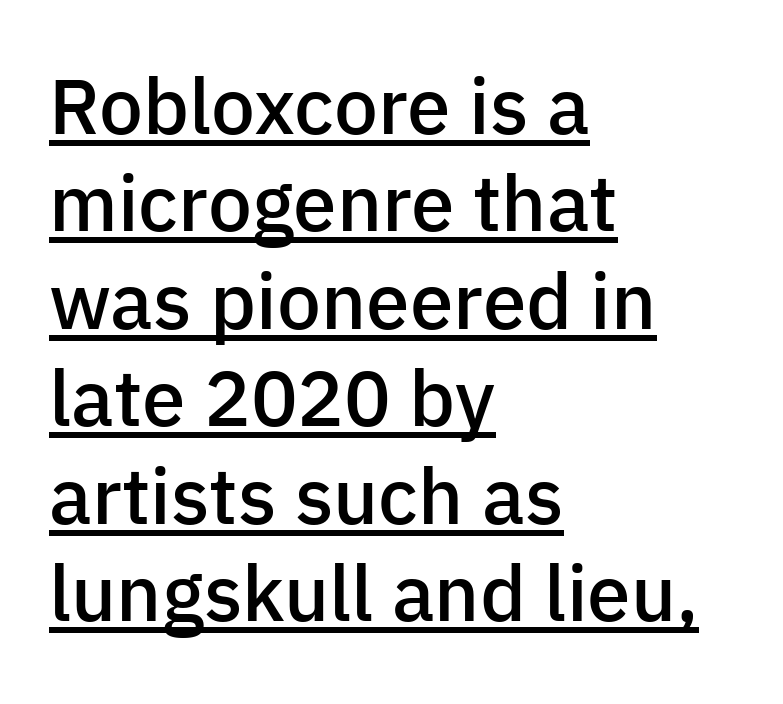
Bold? Not quite — semibold, heavier than regular but stopping short. Notice how a bar underscores the lettering throughout. The leading is moderate, giving the passage an even texture. This is roman type, the default non-slanted kind. The text was rendered using a sans face with plain stroke endings.
